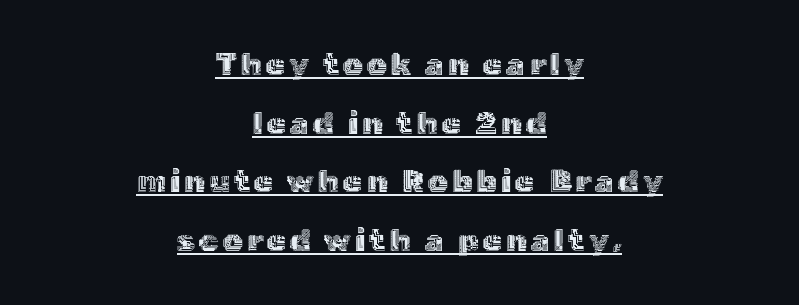
Q: Is the text italic (slanted)? A: No, it is upright.
Q: Is the text underlined? A: Yes.
Q: How is the paragraph aligned? A: Centered.
Q: Width (condensed, normal, or wide)? A: Normal.
Q: x-height? A: Medium.
Q: Monospaced? A: No.
